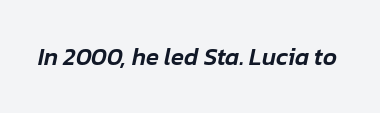
The image shows 24 px text type, italic (leaning right); set normal letter spacing, not underlined.
